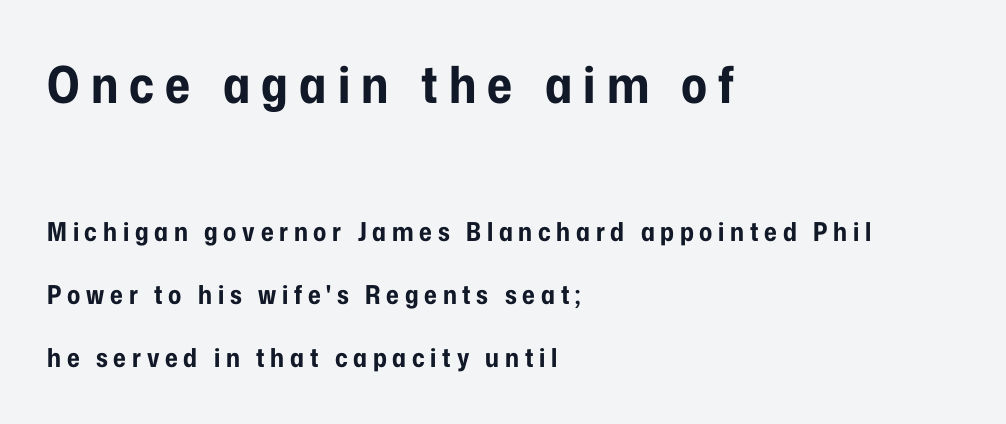
Q: Is the text bold? A: Yes.
Q: Is the text italic (slanted)? A: No, it is upright.
Q: Is the typeface a serif or a sans-serif typeface? A: Sans-serif.
Q: Is the text underlined? A: No.
Q: How is the paragraph aligned? A: Left-aligned.
Q: Is the spacing between letters normal or unusually wide? A: Unusually wide.
Q: Is the spacing between lines tight, normal or loose? A: Loose.
Q: Which block of text is set in a larger size, the first (top) or the second (bottom)? A: The first (top) one.
Q: Width (condensed, normal, or wide)? A: Condensed.
Q: Stroke contrast? A: Low.
Q: x-height? A: Medium.
Q: Monospaced? A: No.
